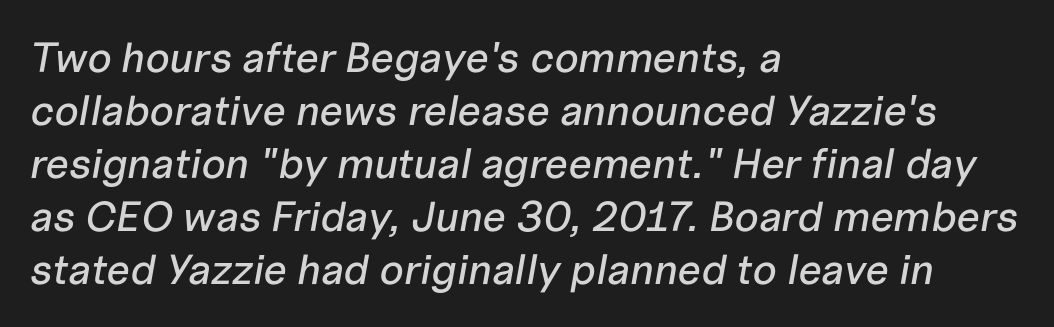
The image shows 42 px text type, italic (leaning right); set left-aligned, normal line spacing (1.26x), normal letter spacing, not underlined; low stroke contrast and a medium x-height.
